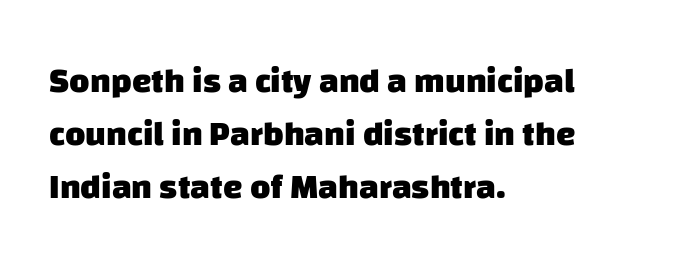
Q: Is the text bold? A: Yes.
Q: Is the typeface a serif or a sans-serif typeface? A: Sans-serif.
Q: Is the text underlined? A: No.
Q: How is the paragraph aligned? A: Left-aligned.
Q: Is the spacing between letters normal or unusually wide? A: Normal.
Q: Is the spacing between lines tight, normal or loose? A: Normal.
Q: Width (condensed, normal, or wide)? A: Normal.
Q: Stroke contrast? A: Low.
Q: x-height? A: Large.
Q: Monospaced? A: No.
